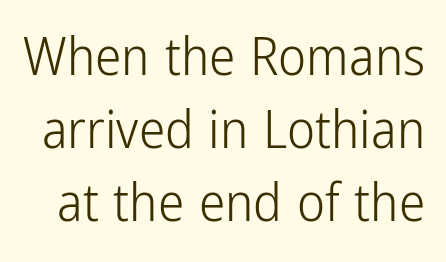
{"serif": "no", "italic": "no", "bold": "no", "weight": "light", "width": "condensed", "stroke_contrast": "low", "x_height": "medium", "monospaced": "no", "underline": "no", "line_spacing": "normal", "line_spacing_ratio": 1.38, "letter_spacing": "normal", "letter_spacing_em": 0.0, "glyph_px": 53}
